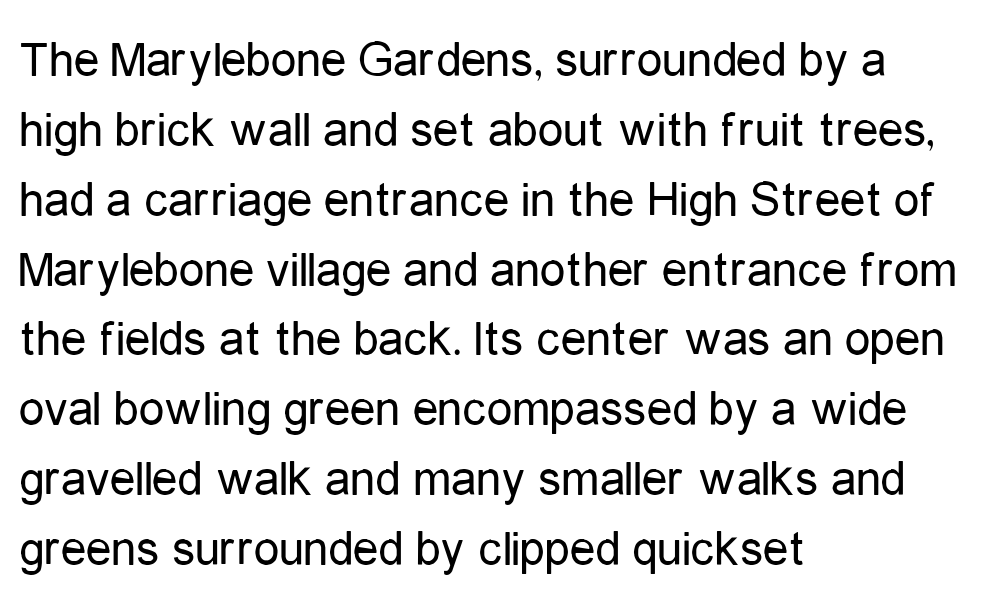
{"serif": "no", "italic": "no", "bold": "no", "weight": "regular", "width": "condensed", "stroke_contrast": "low", "x_height": "medium", "monospaced": "no", "underline": "no", "align": "left", "line_spacing": "normal", "line_spacing_ratio": 1.37, "letter_spacing": "normal", "letter_spacing_em": 0.0, "glyph_px": 51}
